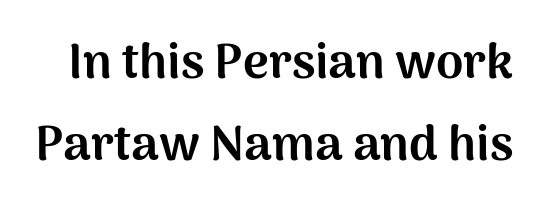
Q: Is the text bold? A: Yes.
Q: Is the text italic (slanted)? A: No, it is upright.
Q: Is the typeface a serif or a sans-serif typeface? A: Sans-serif.
Q: Is the text underlined? A: No.
Q: Is the spacing between letters normal or unusually wide? A: Normal.
Q: Is the spacing between lines tight, normal or loose? A: Normal.
Q: Width (condensed, normal, or wide)? A: Normal.
Q: Stroke contrast? A: Medium.
Q: x-height? A: Medium.
Q: Monospaced? A: No.
